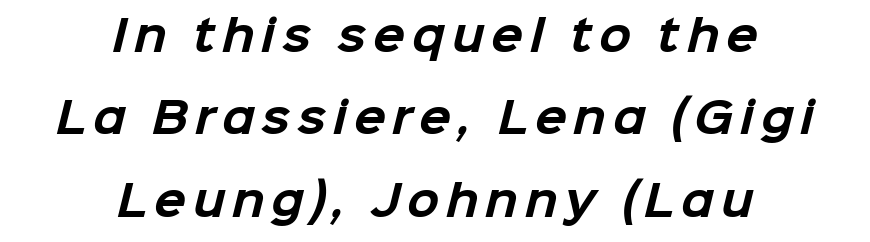
The image shows 42 px bold sans-serif type; set centered, loose line spacing (1.96x), not underlined; low stroke contrast and a medium x-height.
